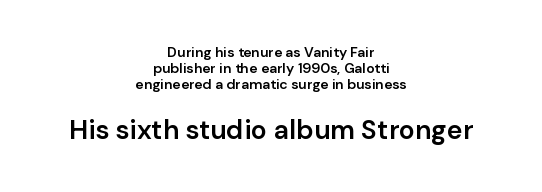
The image shows 27 px text type, upright; set centered, tight line spacing (1.14x), normal letter spacing, not underlined; the second (bottom) block is 1.93x larger.
